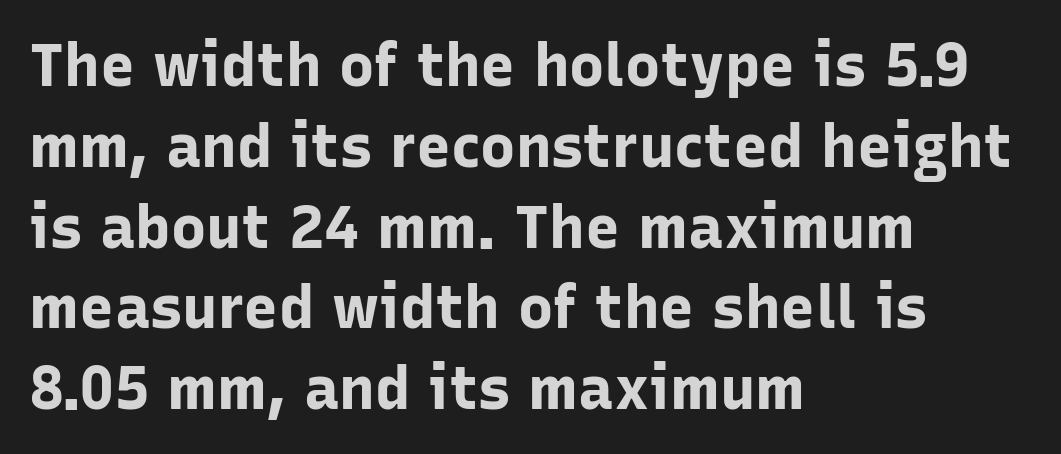
Unmarked baselines from the first word to the last. Between one letter and the next there's only the usual sliver of space. A typesetter would call this proportional, since set widths differ per character. Every stem runs plumb, perpendicular to the baseline. Letterform terminals end flat and unadorned throughout the passage. Line starts are locked; line ends wander.
